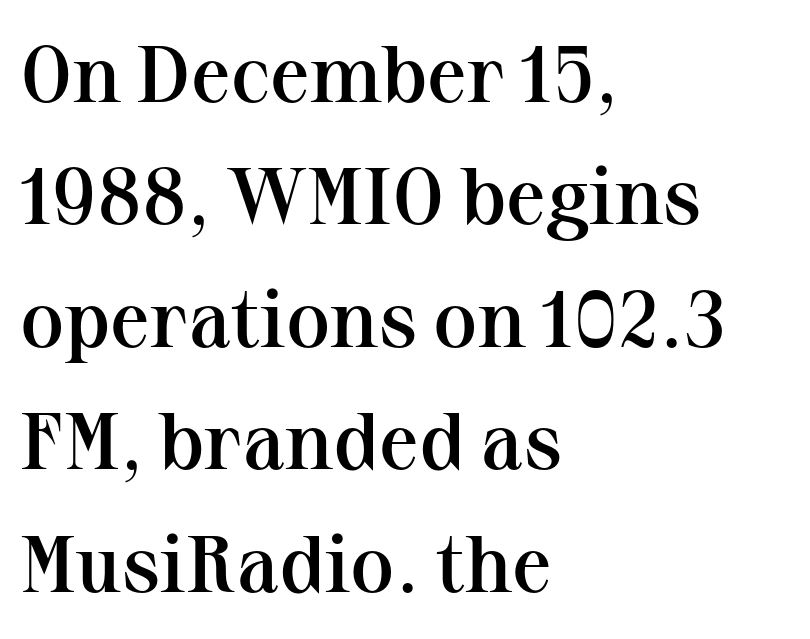
{"serif": "yes", "italic": "no", "bold": "semi", "weight": "semibold", "width": "normal", "stroke_contrast": "medium", "x_height": "medium", "monospaced": "no", "underline": "no", "align": "left", "line_spacing": "normal", "line_spacing_ratio": 1.53, "letter_spacing": "normal", "letter_spacing_em": 0.0, "glyph_px": 80}
